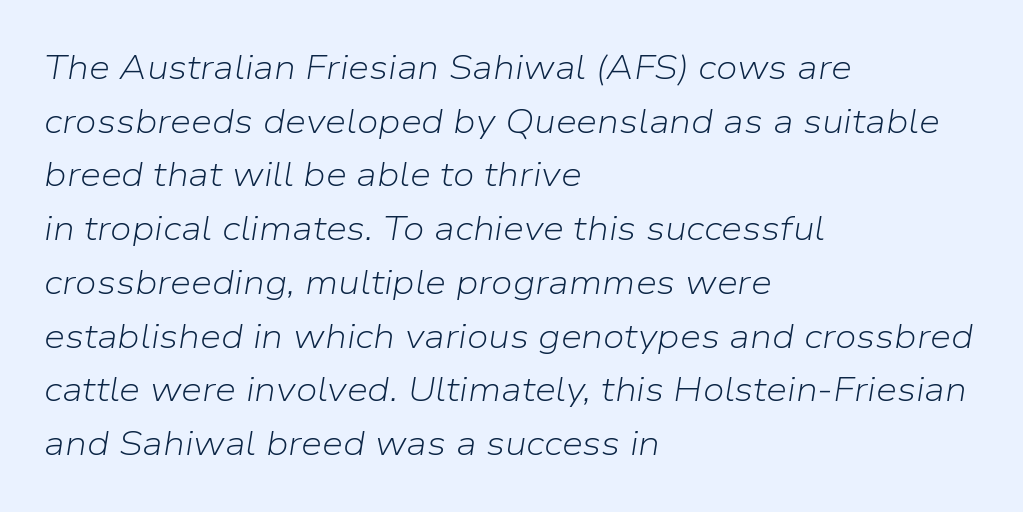
The letters advance in unequal steps, a hallmark of proportional type. The ragged edge is on the right, which tells us the setting is flush left. This is oblique type, the kind used for emphasis or titles. Is the stroke heavy? The answer is a plain regular-or-lighter. Nobody drew a line under any word here.
